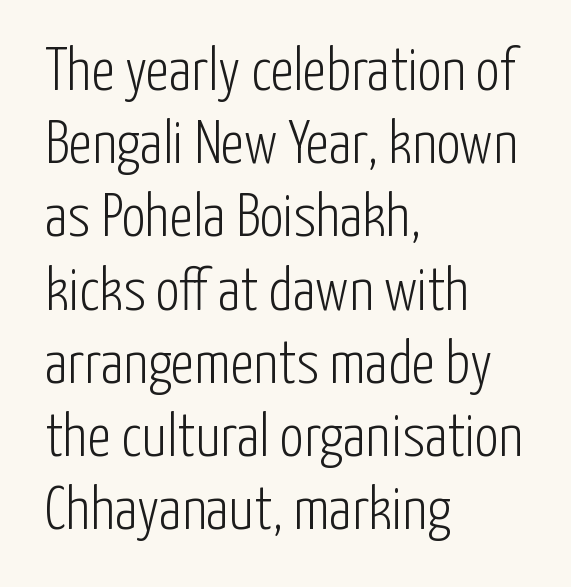
The image shows 60 px light, condensed sans-serif type, upright; set left-aligned, line spacing 1.22x, normal letter spacing, not underlined; low stroke contrast and a medium x-height.
